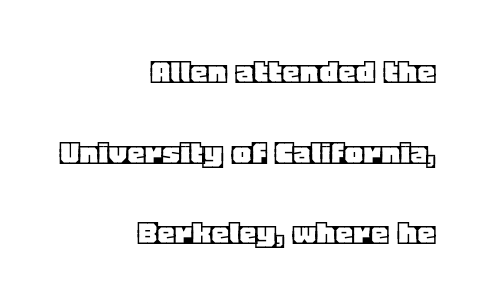
{"italic": "no", "width": "normal", "x_height": "large", "monospaced": "no", "underline": "no", "align": "right", "line_spacing": "loose", "line_spacing_ratio": 2.24, "letter_spacing": "normal", "letter_spacing_em": 0.0, "glyph_px": 36}
